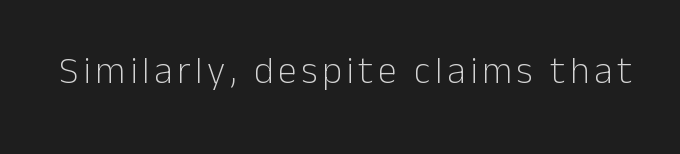
{"serif": "no", "italic": "no", "bold": "no", "weight": "light", "width": "normal", "stroke_contrast": "low", "x_height": "medium", "monospaced": "no", "underline": "no", "glyph_px": 38}
